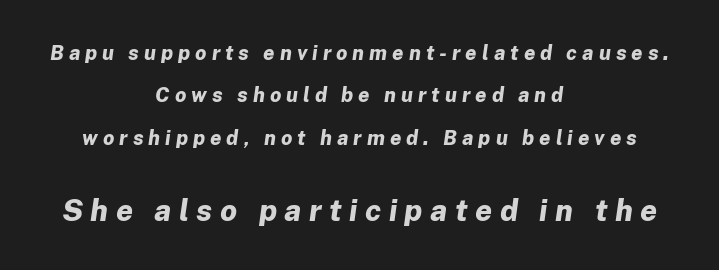
Q: Is the text bold? A: Yes.
Q: Is the text italic (slanted)? A: Yes, it leans right by about 8 degrees.
Q: Is the text underlined? A: No.
Q: How is the paragraph aligned? A: Centered.
Q: Is the spacing between letters normal or unusually wide? A: Unusually wide.
Q: Is the spacing between lines tight, normal or loose? A: Loose.
Q: Which block of text is set in a larger size, the first (top) or the second (bottom)? A: The second (bottom) one.
Q: Width (condensed, normal, or wide)? A: Normal.
Q: Stroke contrast? A: Low.
Q: x-height? A: Medium.
Q: Monospaced? A: No.
